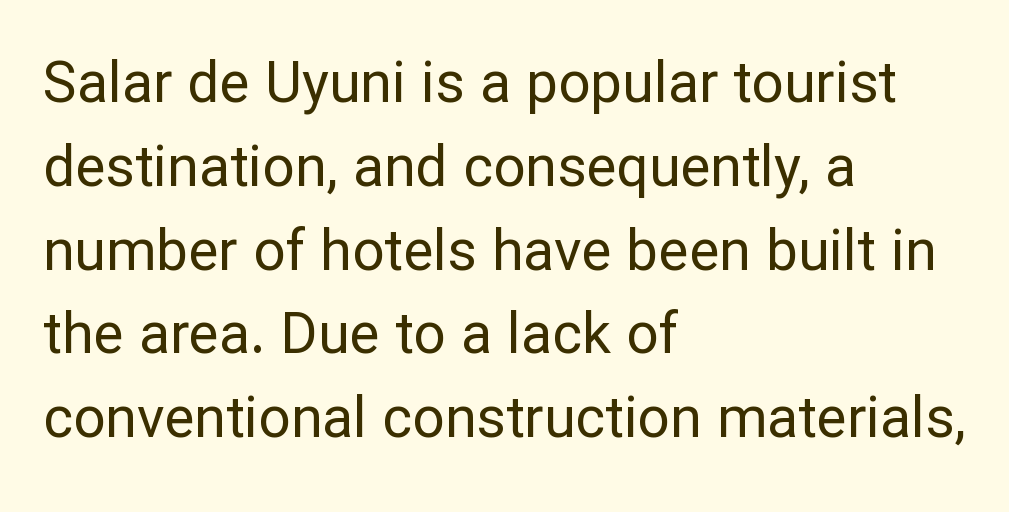
The image shows 57 px regular-weight sans-serif type, upright; set left-aligned, normal line spacing (1.47x), normal letter spacing, not underlined; low stroke contrast and a medium x-height.
